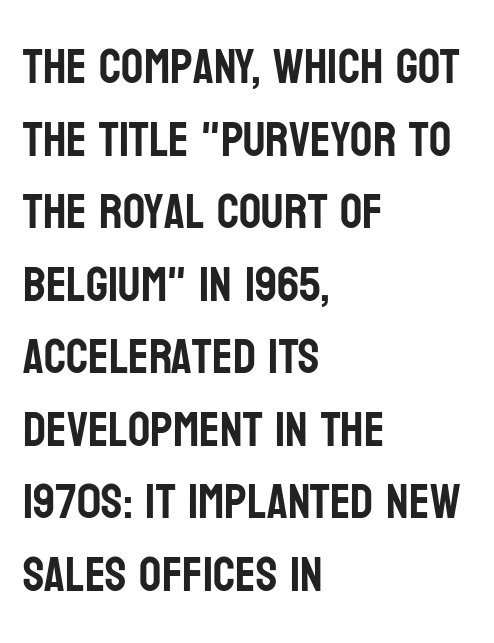
Any mark beneath the type? The region is blank. Alignment: flush left. Compared with typical paragraphs, the rows here are spaced about the same. Is this a fixed-width face? No — the glyphs have proportional, varying widths.
